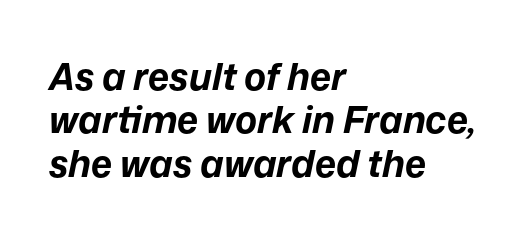
Q: Is the text bold? A: Yes.
Q: Is the text italic (slanted)? A: Yes, it leans right by about 12 degrees.
Q: Is the text underlined? A: No.
Q: How is the paragraph aligned? A: Left-aligned.
Q: Is the spacing between letters normal or unusually wide? A: Normal.
Q: Width (condensed, normal, or wide)? A: Normal.
Q: Stroke contrast? A: Low.
Q: x-height? A: Medium.
Q: Monospaced? A: No.
